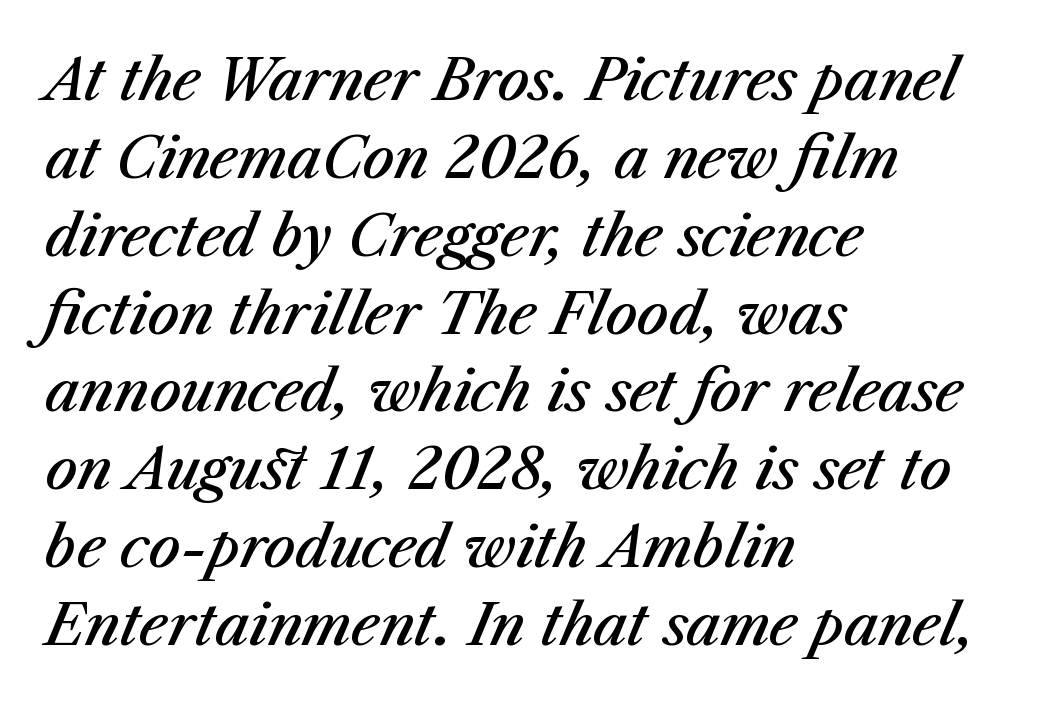
{"italic": "yes", "lean": "right", "slant_degrees": 23, "bold": "semi", "weight": "semibold", "width": "normal", "stroke_contrast": "medium", "x_height": "medium", "monospaced": "no", "underline": "no", "align": "left", "line_spacing": "normal", "line_spacing_ratio": 1.39, "letter_spacing": "normal", "letter_spacing_em": 0.0, "glyph_px": 56}
